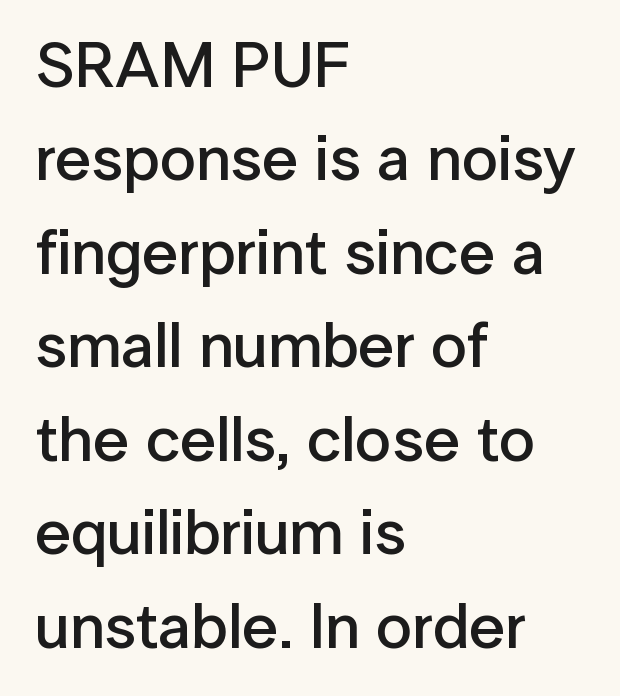
{"serif": "no", "italic": "no", "bold": "semi", "weight": "semibold", "width": "normal", "stroke_contrast": "low", "x_height": "medium", "monospaced": "no", "underline": "no", "align": "left", "line_spacing": "normal", "line_spacing_ratio": 1.46, "letter_spacing": "normal", "letter_spacing_em": 0.0, "glyph_px": 64}
